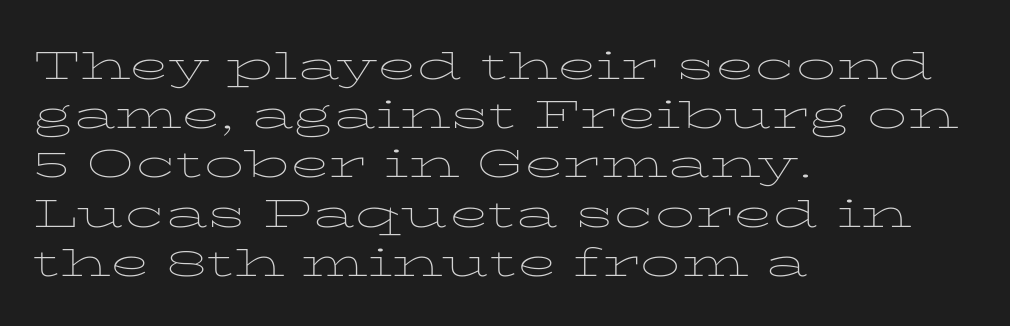
Q: Is the text bold? A: No.
Q: Is the text italic (slanted)? A: No, it is upright.
Q: Is the typeface a serif or a sans-serif typeface? A: Serif.
Q: Is the text underlined? A: No.
Q: How is the paragraph aligned? A: Left-aligned.
Q: Is the spacing between letters normal or unusually wide? A: Normal.
Q: Width (condensed, normal, or wide)? A: Wide.
Q: Stroke contrast? A: Low.
Q: x-height? A: Medium.
Q: Monospaced? A: No.
